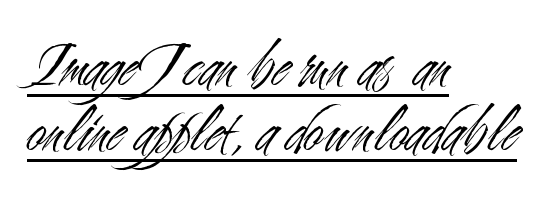
{"serif": "no", "bold": "no", "weight": "light", "width": "condensed", "stroke_contrast": "medium", "x_height": "small", "monospaced": "no", "underline": "yes", "align": "left", "line_spacing": "tight", "line_spacing_ratio": 0.97, "letter_spacing": "normal", "letter_spacing_em": 0.0, "glyph_px": 67}
